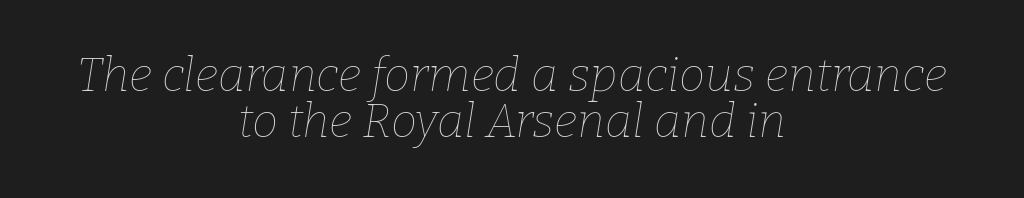
The image shows 47 px thin type, italic (leaning right); set centered, tight line spacing (0.98x), normal letter spacing, not underlined; low stroke contrast and a medium x-height.
